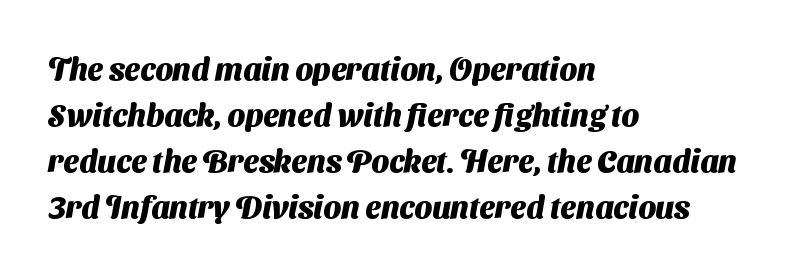
Q: Is the text bold? A: Yes.
Q: Is the typeface a serif or a sans-serif typeface? A: Sans-serif.
Q: Is the text underlined? A: No.
Q: How is the paragraph aligned? A: Left-aligned.
Q: Is the spacing between letters normal or unusually wide? A: Normal.
Q: Is the spacing between lines tight, normal or loose? A: Normal.
Q: Width (condensed, normal, or wide)? A: Normal.
Q: Stroke contrast? A: Medium.
Q: x-height? A: Medium.
Q: Monospaced? A: No.
